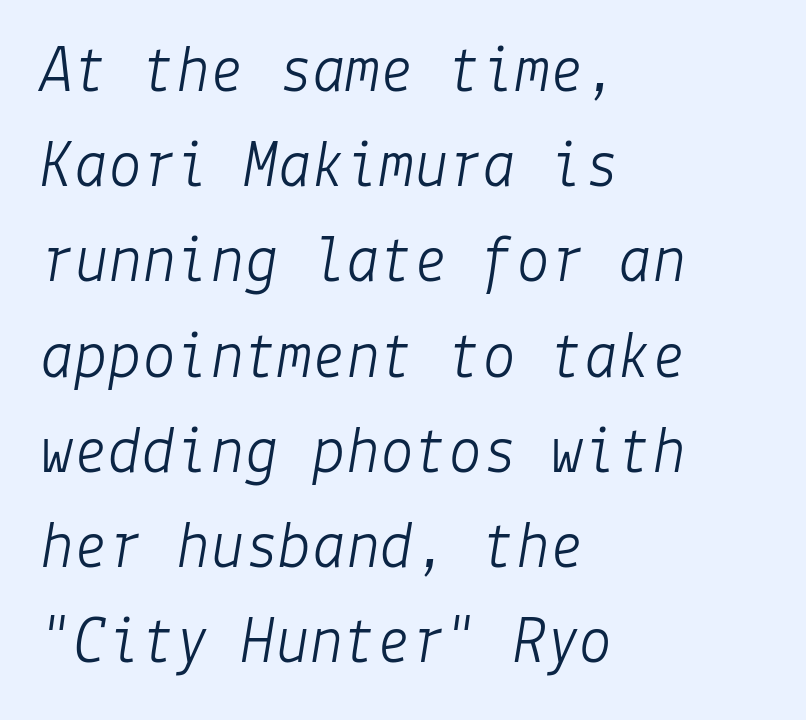
Q: Is the text bold? A: No.
Q: Is the text italic (slanted)? A: Yes, it leans right by about 9 degrees.
Q: Is the text underlined? A: No.
Q: How is the paragraph aligned? A: Left-aligned.
Q: Is the spacing between letters normal or unusually wide? A: Normal.
Q: Is the spacing between lines tight, normal or loose? A: Normal.
Q: Width (condensed, normal, or wide)? A: Normal.
Q: Stroke contrast? A: Low.
Q: x-height? A: Medium.
